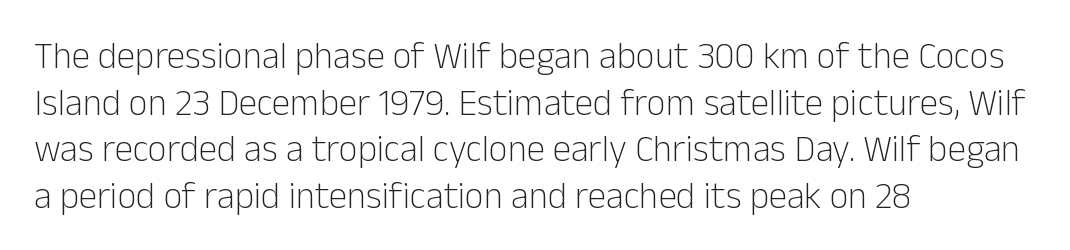
Q: Is the text bold? A: No.
Q: Is the text italic (slanted)? A: No, it is upright.
Q: Is the typeface a serif or a sans-serif typeface? A: Sans-serif.
Q: Is the text underlined? A: No.
Q: How is the paragraph aligned? A: Left-aligned.
Q: Is the spacing between letters normal or unusually wide? A: Normal.
Q: Is the spacing between lines tight, normal or loose? A: Normal.
Q: Width (condensed, normal, or wide)? A: Normal.
Q: Stroke contrast? A: Low.
Q: x-height? A: Medium.
Q: Monospaced? A: No.
